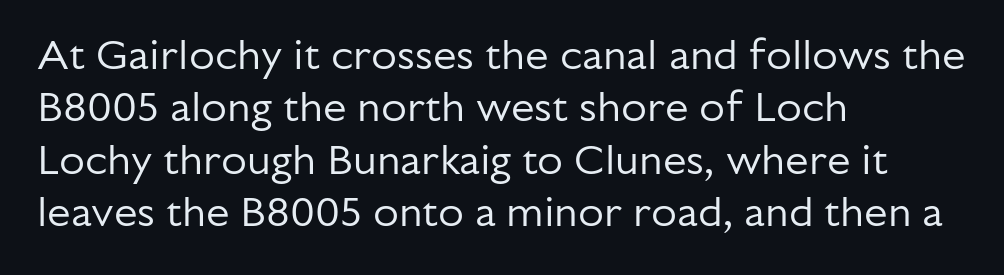
Unmarked baselines from the first word to the last. The face used here is proportionally spaced, like ordinary book or web type. Whoever set this chose a conventional vertical rhythm. Nothing unusual about the tracking: characters are spaced as the font intends. Ordinary non-slanted type is in use. Look at the bottom of the vertical strokes: they stop flat, with no serifs.
